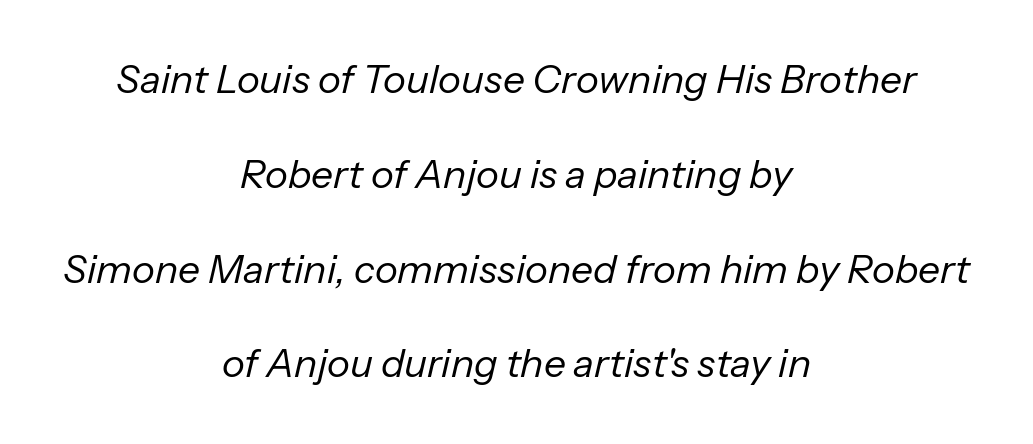
Q: Is the text bold? A: No.
Q: Is the text italic (slanted)? A: Yes, it leans right by about 13 degrees.
Q: Is the text underlined? A: No.
Q: How is the paragraph aligned? A: Centered.
Q: Is the spacing between letters normal or unusually wide? A: Normal.
Q: Is the spacing between lines tight, normal or loose? A: Loose.
Q: Width (condensed, normal, or wide)? A: Normal.
Q: Stroke contrast? A: Low.
Q: x-height? A: Medium.
Q: Monospaced? A: No.
